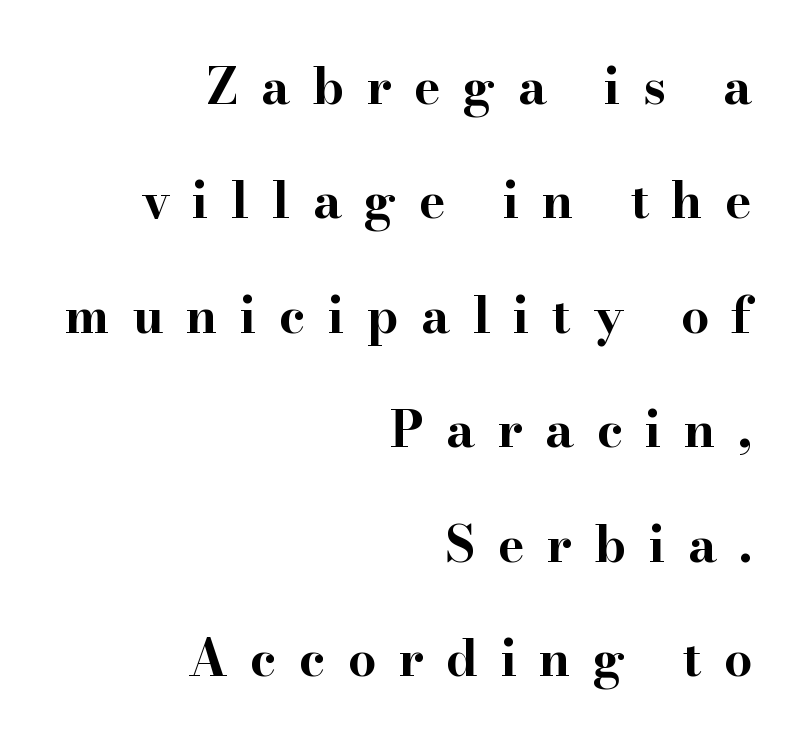
The image shows 50 px bold, wide serif type, upright; set right-aligned, loose line spacing (2.29x), unusually wide letter spacing (+0.45 em), not underlined; high stroke contrast and a small x-height.
